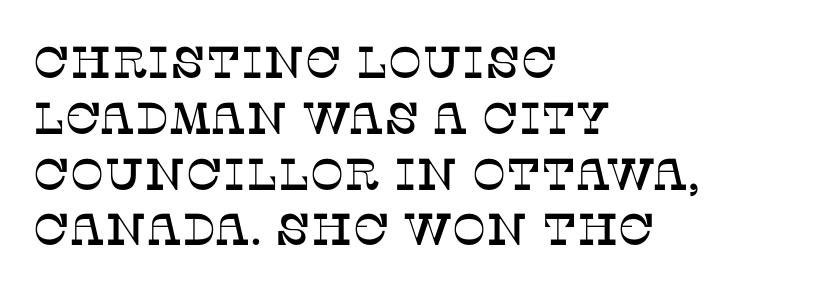
{"serif": "yes", "italic": "no", "width": "normal", "stroke_contrast": "low", "x_height": "large", "monospaced": "no", "underline": "no", "align": "left", "line_spacing_ratio": 1.24, "letter_spacing": "normal", "letter_spacing_em": 0.0, "glyph_px": 45}
